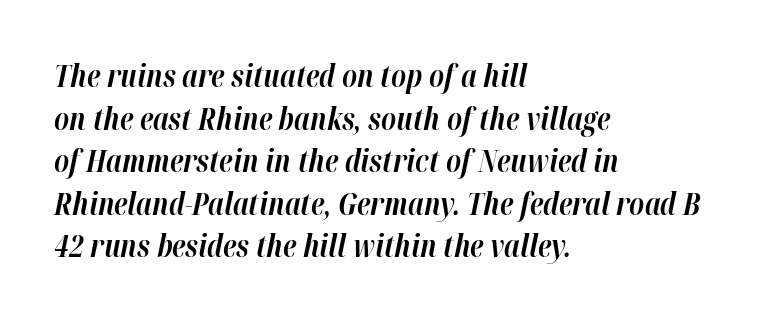
Character widths vary here, with narrow letters taking less room than wide ones. The font is running at its bold setting. The passage shown stacks its lines at a standard gap. The zone under the glyphs is completely vacant. It's the slanting kind of type.
